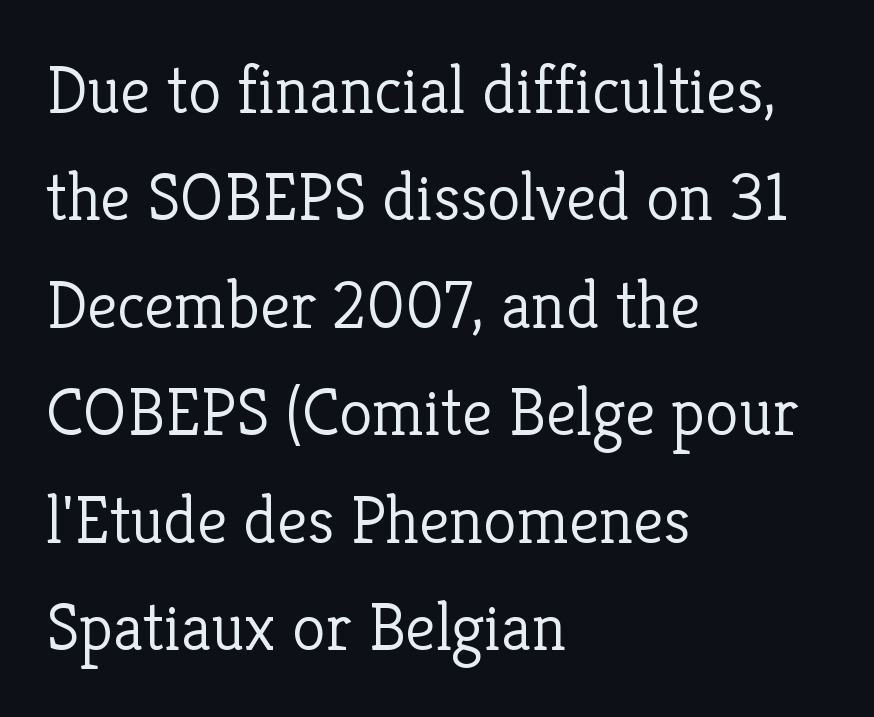
Q: Is the text bold? A: No.
Q: Is the text italic (slanted)? A: No, it is upright.
Q: Is the typeface a serif or a sans-serif typeface? A: Serif.
Q: Is the text underlined? A: No.
Q: How is the paragraph aligned? A: Left-aligned.
Q: Is the spacing between letters normal or unusually wide? A: Normal.
Q: Is the spacing between lines tight, normal or loose? A: Normal.
Q: Width (condensed, normal, or wide)? A: Normal.
Q: Stroke contrast? A: Low.
Q: x-height? A: Medium.
Q: Monospaced? A: No.
